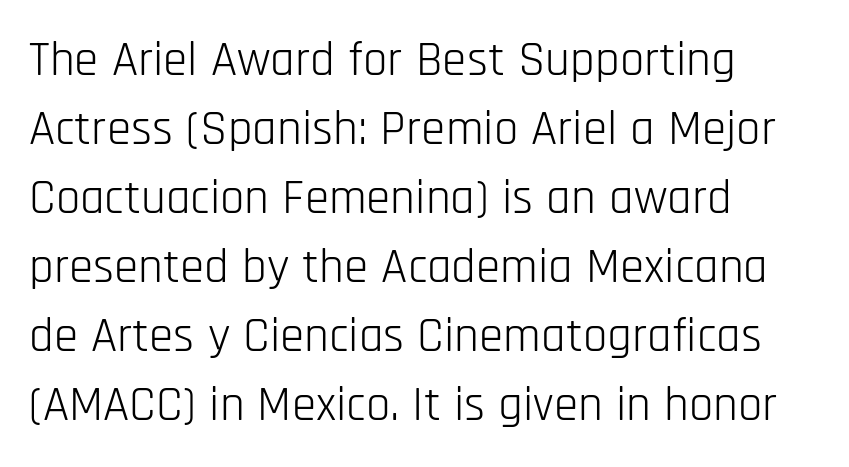
{"serif": "no", "italic": "no", "bold": "no", "weight": "light", "width": "condensed", "stroke_contrast": "low", "x_height": "large", "monospaced": "no", "underline": "no", "align": "left", "line_spacing": "normal", "line_spacing_ratio": 1.41, "letter_spacing": "normal", "letter_spacing_em": 0.0, "glyph_px": 49}
